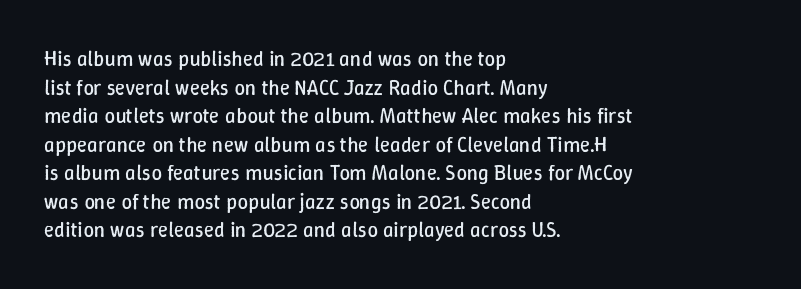
Q: Is the text bold? A: No.
Q: Is the text italic (slanted)? A: No, it is upright.
Q: Is the text underlined? A: No.
Q: How is the paragraph aligned? A: Left-aligned.
Q: Is the spacing between letters normal or unusually wide? A: Normal.
Q: Is the spacing between lines tight, normal or loose? A: Normal.
